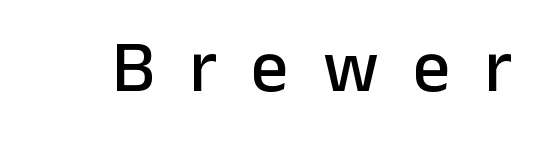
Spacing verdict: proportional, widths tailored to each character. The horizontal fit of the characters is loose and conspicuously gappy. The space directly below the letters is spotless. The axis of the letterforms is exactly vertical. The letters carry no serifs — their stems end cleanly without finishing strokes.
